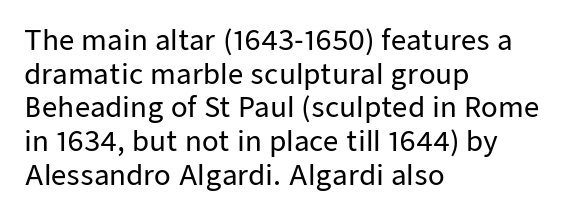
The image shows 27 px text type, upright; set left-aligned, normal line spacing (1.25x), normal letter spacing, not underlined.
